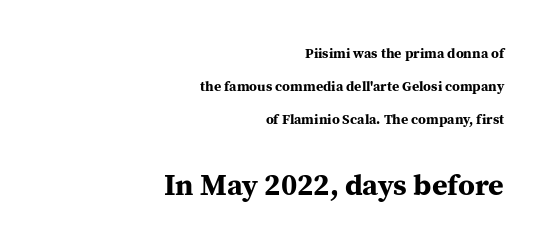
{"serif": "yes", "italic": "no", "bold": "yes", "weight": "bold", "width": "normal", "stroke_contrast": "medium", "x_height": "medium", "monospaced": "no", "underline": "no", "align": "right", "line_spacing": "loose", "line_spacing_ratio": 2.34, "letter_spacing": "normal", "letter_spacing_em": 0.0, "larger_block": "second", "size_ratio": 2.14, "glyph_px": 30}
